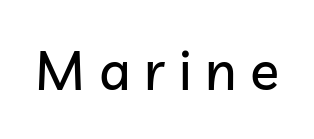
I'd call this a sans setting — the letters go barefoot. Unmarked baselines from the first word to the last. The passage shown has open, widely tracked lettering throughout. Proportional: the letters do not fall into vertical columns. Tall strokes in this sample are plumb rather than angled.
